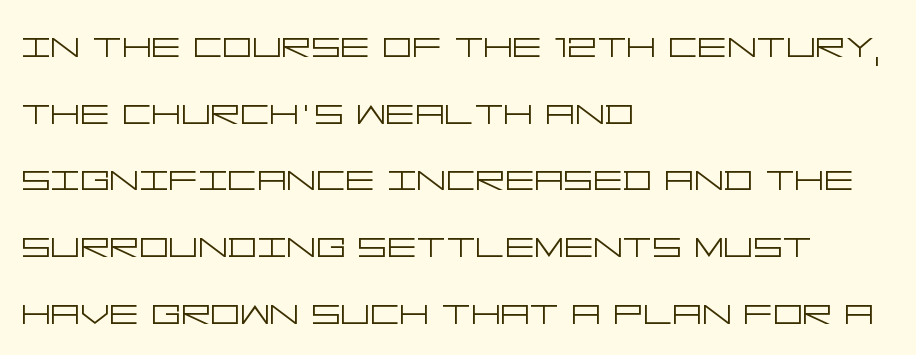
The image shows 46 px light, wide sans-serif type, upright; set left-aligned, normal line spacing (1.45x), normal letter spacing, not underlined; low stroke contrast and a large x-height.
